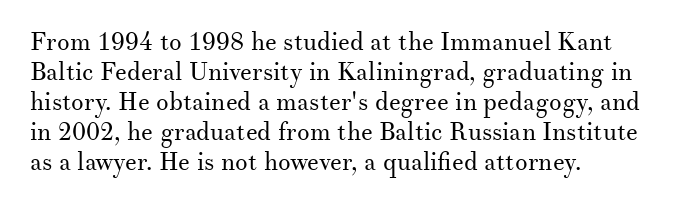
Stem width sits at or under what a default text font uses. Rendered with straight, roman letterforms. In CSS terms this would be text-align: left. Is the letter spacing exaggerated? No — it looks like the ordinary default.
